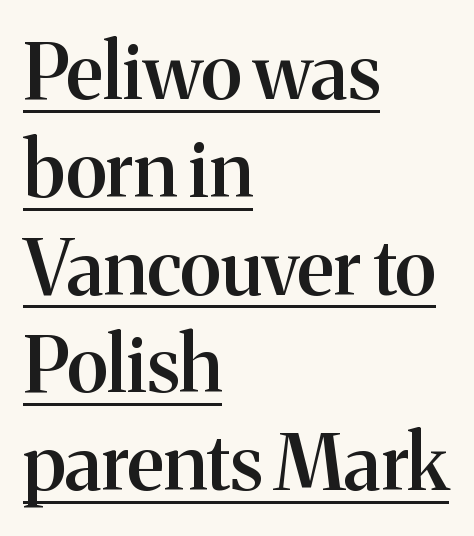
Q: Is the text bold? A: Semi-bold.
Q: Is the text italic (slanted)? A: No, it is upright.
Q: Is the typeface a serif or a sans-serif typeface? A: Serif.
Q: Is the text underlined? A: Yes.
Q: How is the paragraph aligned? A: Left-aligned.
Q: Is the spacing between letters normal or unusually wide? A: Normal.
Q: Is the spacing between lines tight, normal or loose? A: Normal.
Q: Width (condensed, normal, or wide)? A: Normal.
Q: Stroke contrast? A: Medium.
Q: x-height? A: Medium.
Q: Monospaced? A: No.
